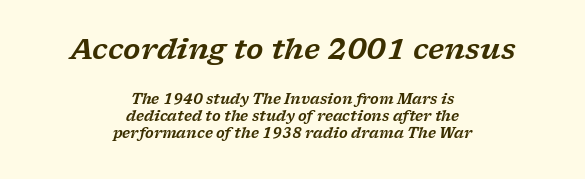
Q: Is the text italic (slanted)? A: Yes, it leans right by about 17 degrees.
Q: Is the typeface a serif or a sans-serif typeface? A: Serif.
Q: Is the text underlined? A: No.
Q: How is the paragraph aligned? A: Centered.
Q: Is the spacing between letters normal or unusually wide? A: Normal.
Q: Which block of text is set in a larger size, the first (top) or the second (bottom)? A: The first (top) one.
Q: Width (condensed, normal, or wide)? A: Wide.
Q: Stroke contrast? A: Low.
Q: x-height? A: Medium.
Q: Monospaced? A: No.
